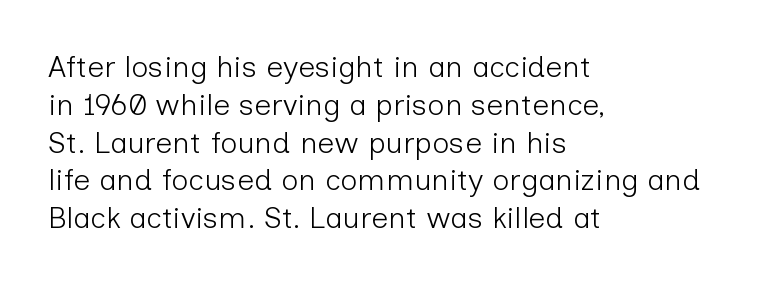
The image shows 30 px light sans-serif type, upright; set left-aligned, normal line spacing (1.26x), normal letter spacing, not underlined; low stroke contrast and a medium x-height.
